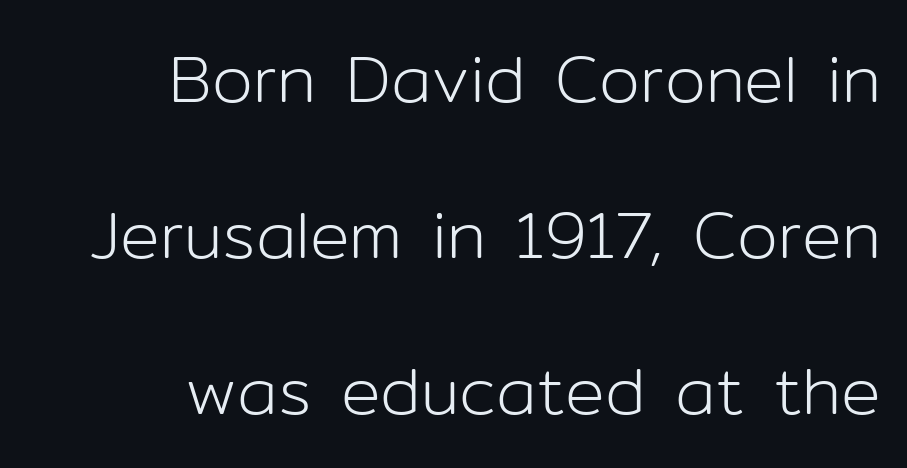
Italic: no, the glyphs are upright roman. These lines keep a tight, regular rhythm from letter to letter. You can tell from the bare stems that sans-serif type was used. Only glyphs here, with clear space below each row. These lines are set flush right with a ragged left edge.
